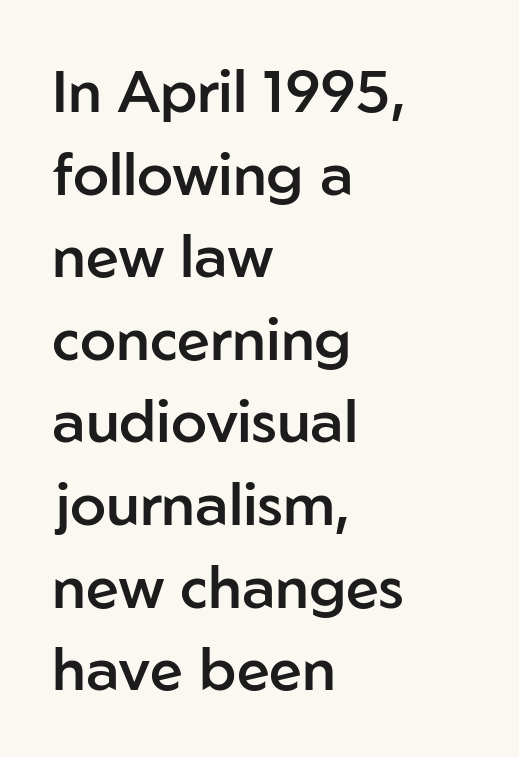
{"serif": "no", "italic": "no", "bold": "semi", "weight": "semibold", "width": "normal", "stroke_contrast": "low", "x_height": "medium", "monospaced": "no", "underline": "no", "align": "left", "line_spacing": "normal", "line_spacing_ratio": 1.4, "letter_spacing": "normal", "letter_spacing_em": 0.0, "glyph_px": 59}
